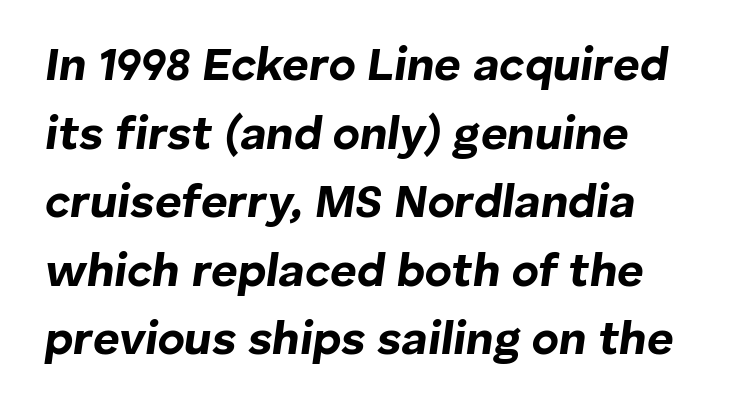
The image shows 46 px bold type, italic (leaning right); set left-aligned, normal line spacing (1.49x), normal letter spacing, not underlined; low stroke contrast and a medium x-height.
